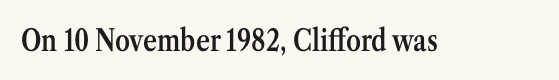
{"serif": "yes", "italic": "no", "bold": "semi", "weight": "semibold", "width": "condensed", "stroke_contrast": "medium", "x_height": "medium", "monospaced": "no", "underline": "no", "letter_spacing": "normal", "letter_spacing_em": 0.0, "glyph_px": 30}
